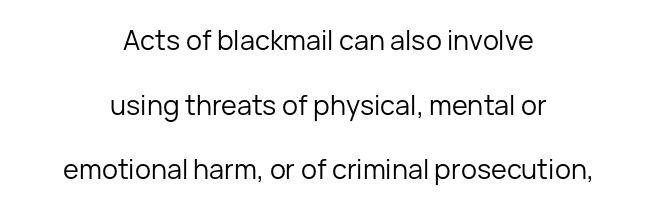
The image shows 27 px text type, upright; set centered, loose line spacing (2.39x), normal letter spacing, not underlined.
